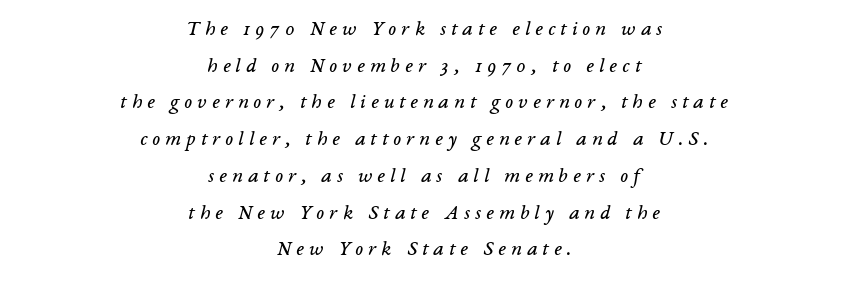
Where is the straight margin? There isn't one; the lines are centered. Underlining? Definitely not there. Emphasis-style slanted type is in use. Between one letter and the next there's a generous, obvious gap. Weight: not bold — regular or lighter.
